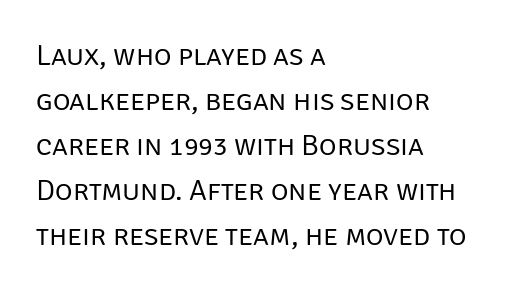
{"serif": "no", "italic": "no", "bold": "no", "weight": "regular", "width": "normal", "stroke_contrast": "low", "x_height": "large", "monospaced": "no", "underline": "no", "align": "left", "line_spacing": "normal", "line_spacing_ratio": 1.5, "letter_spacing": "normal", "letter_spacing_em": 0.0, "glyph_px": 30}
